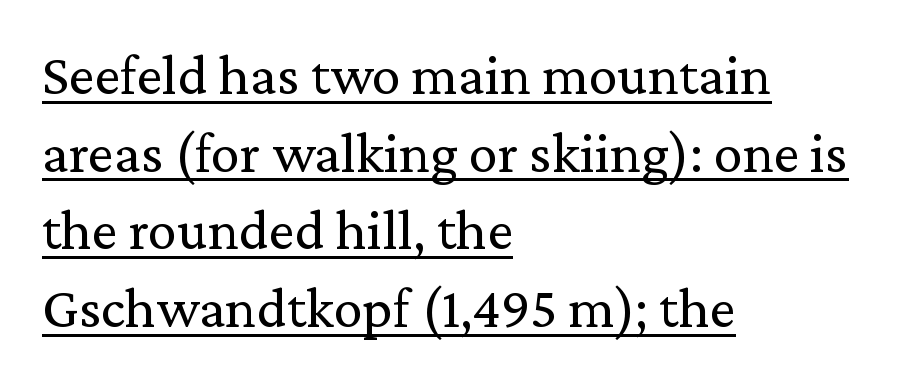
Q: Is the text bold? A: No.
Q: Is the text italic (slanted)? A: No, it is upright.
Q: Is the typeface a serif or a sans-serif typeface? A: Serif.
Q: Is the text underlined? A: Yes.
Q: How is the paragraph aligned? A: Left-aligned.
Q: Is the spacing between letters normal or unusually wide? A: Normal.
Q: Is the spacing between lines tight, normal or loose? A: Normal.
Q: Width (condensed, normal, or wide)? A: Normal.
Q: Stroke contrast? A: Medium.
Q: x-height? A: Medium.
Q: Monospaced? A: No.
